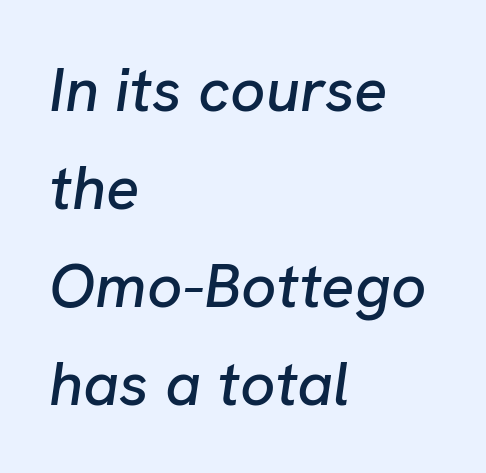
{"italic": "yes", "lean": "right", "slant_degrees": 8, "width": "normal", "stroke_contrast": "low", "x_height": "medium", "monospaced": "no", "underline": "no", "align": "left", "line_spacing": "normal", "line_spacing_ratio": 1.58, "letter_spacing": "normal", "letter_spacing_em": 0.0, "glyph_px": 62}
